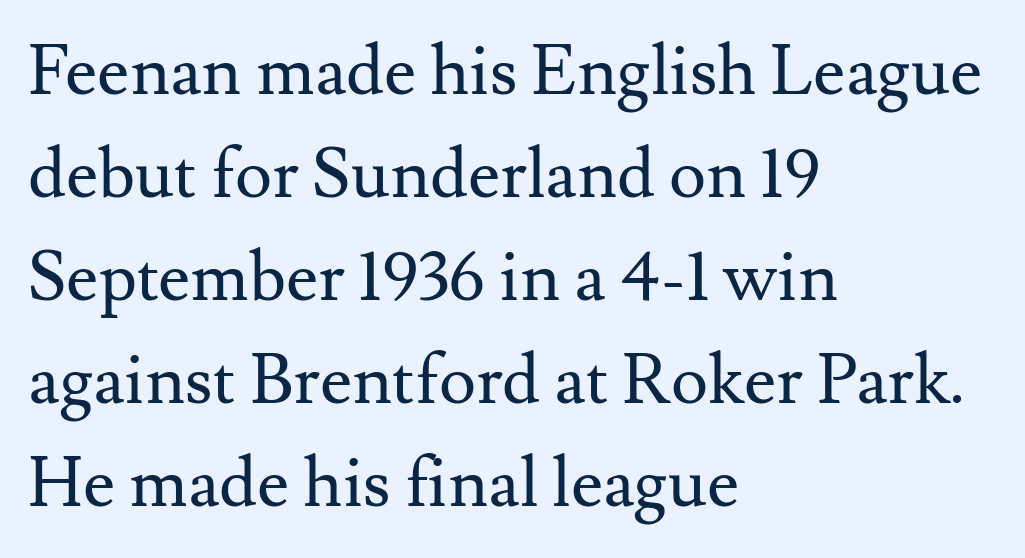
The image shows 70 px regular-weight serif type, upright; set left-aligned, normal line spacing (1.47x), normal letter spacing, not underlined; medium stroke contrast and a small x-height.
